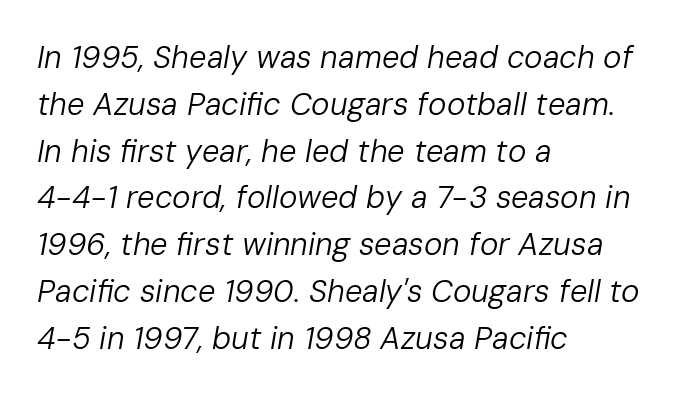
{"italic": "yes", "lean": "right", "slant_degrees": 10, "bold": "no", "weight": "regular", "width": "normal", "stroke_contrast": "low", "x_height": "medium", "monospaced": "no", "underline": "no", "align": "left", "line_spacing": "normal", "line_spacing_ratio": 1.51, "letter_spacing": "normal", "letter_spacing_em": 0.0, "glyph_px": 31}
